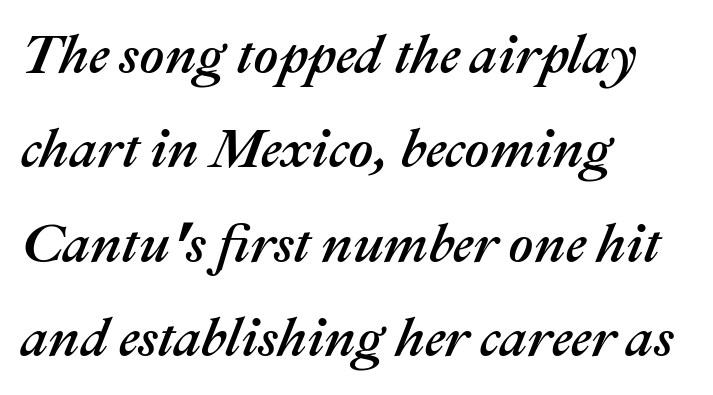
{"italic": "yes", "lean": "right", "slant_degrees": 22, "width": "normal", "stroke_contrast": "medium", "x_height": "medium", "monospaced": "no", "underline": "no", "align": "left", "line_spacing_ratio": 1.75, "letter_spacing": "normal", "letter_spacing_em": 0.0, "glyph_px": 54}
